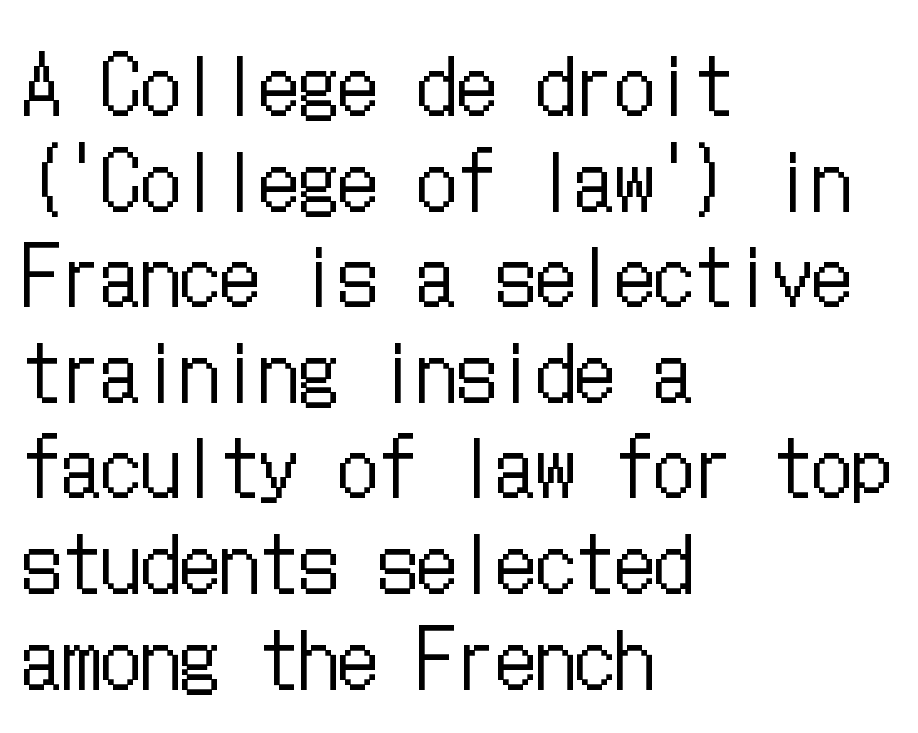
The image shows 79 px regular-weight, condensed type, upright; set left-aligned, line spacing 1.21x, normal letter spacing, not underlined; low stroke contrast and a medium x-height.
